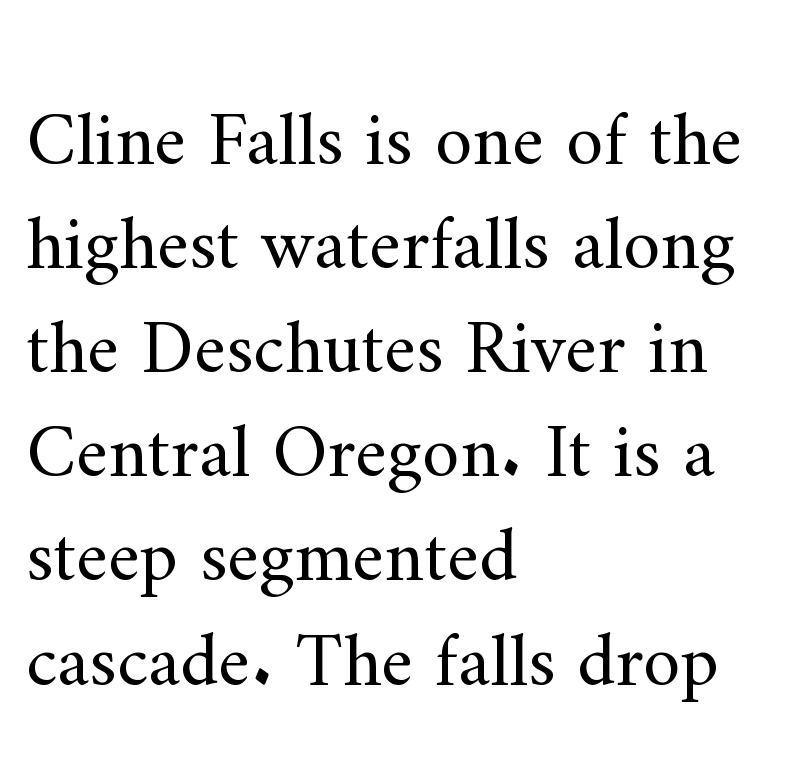
{"serif": "yes", "italic": "no", "bold": "no", "weight": "regular", "width": "normal", "stroke_contrast": "medium", "x_height": "small", "monospaced": "no", "underline": "no", "align": "left", "line_spacing": "normal", "line_spacing_ratio": 1.37, "letter_spacing": "normal", "letter_spacing_em": 0.0, "glyph_px": 76}
